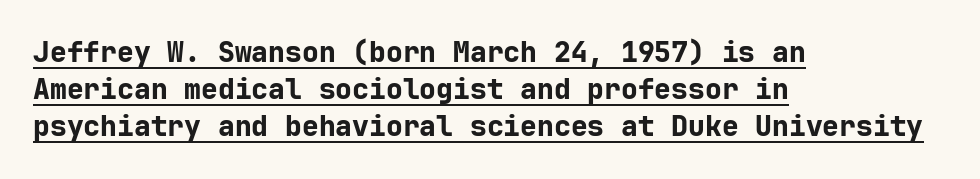
This rendering employs a face without finishing strokes, i.e., a sans-serif. In designer terms, the underline attribute is active on this setting. The rendering uses a bold face; every stroke is thick and dark. A typesetter would call this zero additional tracking. The specimen reads as upright at a glance.
